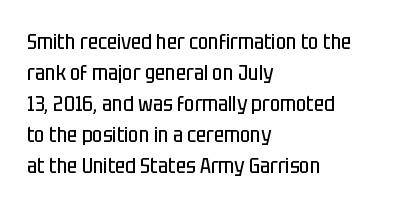
The words here are not underlined. Default kerning and tracking; the words read as compact shapes. The paragraph shown leans on its left margin. Posture: straight, roman, zero tilt. Vertical stems look standard width or narrower in stroke. Vertical spacing — default.
